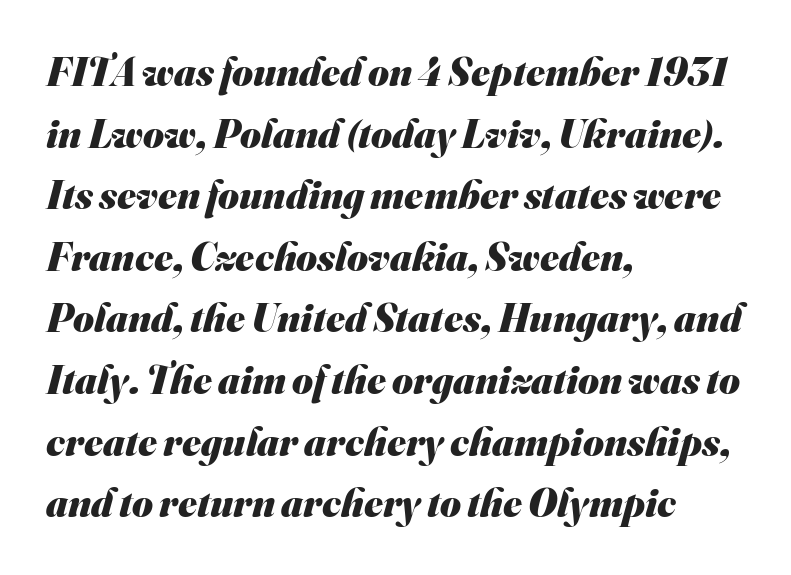
{"serif": "no", "bold": "yes", "weight": "heavy", "width": "normal", "stroke_contrast": "medium", "x_height": "small", "monospaced": "no", "underline": "no", "align": "left", "line_spacing": "normal", "line_spacing_ratio": 1.54, "letter_spacing": "normal", "letter_spacing_em": 0.0, "glyph_px": 40}
